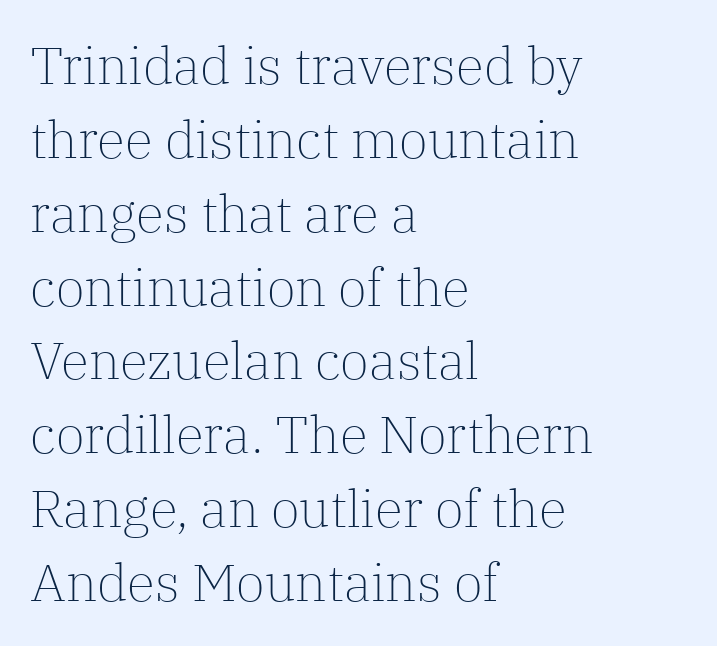
{"serif": "yes", "italic": "no", "bold": "no", "weight": "light", "width": "normal", "stroke_contrast": "low", "x_height": "medium", "monospaced": "no", "underline": "no", "align": "left", "line_spacing": "normal", "line_spacing_ratio": 1.42, "letter_spacing": "normal", "letter_spacing_em": 0.0, "glyph_px": 52}
